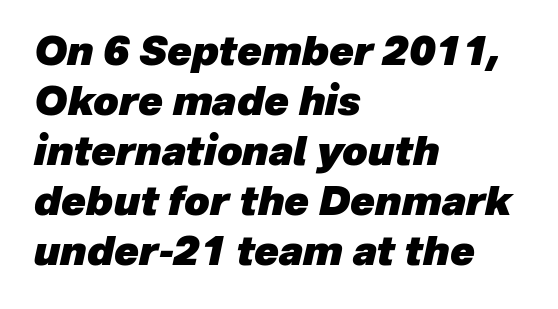
{"italic": "yes", "lean": "right", "slant_degrees": 12, "bold": "yes", "weight": "heavy", "width": "normal", "stroke_contrast": "low", "x_height": "medium", "monospaced": "no", "underline": "no", "align": "left", "line_spacing": "normal", "line_spacing_ratio": 1.25, "letter_spacing": "normal", "letter_spacing_em": 0.0, "glyph_px": 40}
